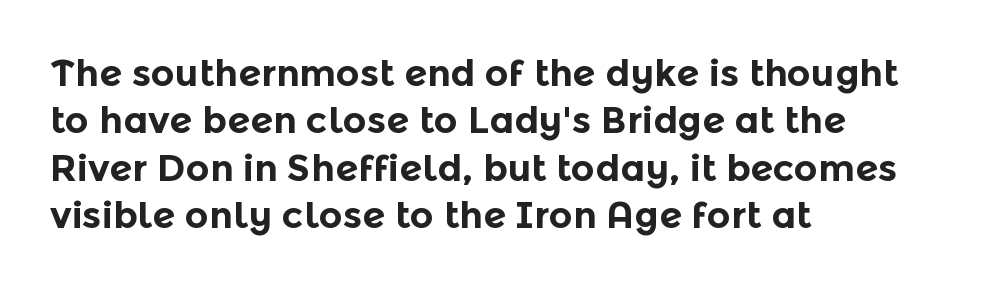
{"serif": "no", "italic": "no", "bold": "yes", "weight": "bold", "width": "normal", "x_height": "medium", "monospaced": "no", "underline": "no", "align": "left", "line_spacing": "normal", "line_spacing_ratio": 1.28, "letter_spacing": "normal", "letter_spacing_em": 0.0, "glyph_px": 37}
